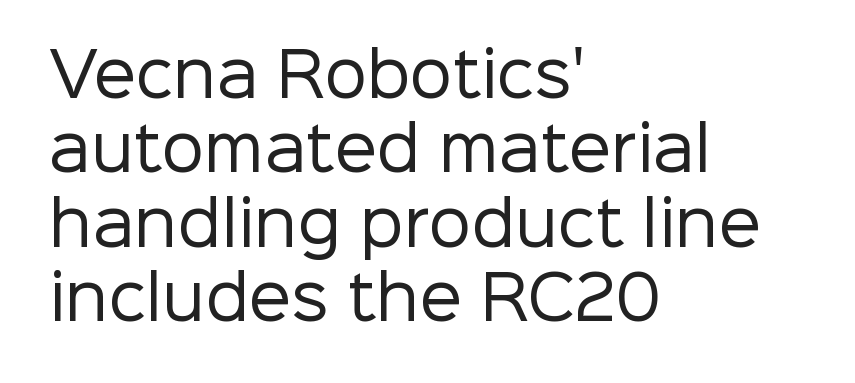
Q: Is the text bold? A: No.
Q: Is the text italic (slanted)? A: No, it is upright.
Q: Is the typeface a serif or a sans-serif typeface? A: Sans-serif.
Q: Is the text underlined? A: No.
Q: How is the paragraph aligned? A: Left-aligned.
Q: Is the spacing between letters normal or unusually wide? A: Normal.
Q: Width (condensed, normal, or wide)? A: Normal.
Q: Stroke contrast? A: Low.
Q: x-height? A: Medium.
Q: Monospaced? A: No.
